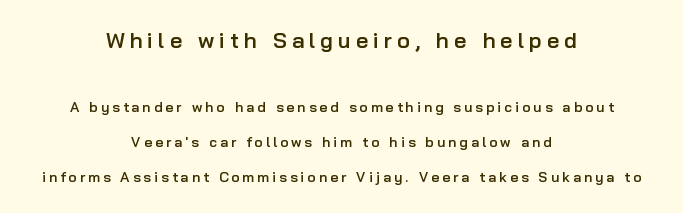
Q: Is the text bold? A: Semi-bold.
Q: Is the text italic (slanted)? A: No, it is upright.
Q: Is the text underlined? A: No.
Q: How is the paragraph aligned? A: Centered.
Q: Is the spacing between letters normal or unusually wide? A: Unusually wide.
Q: Is the spacing between lines tight, normal or loose? A: Loose.
Q: Which block of text is set in a larger size, the first (top) or the second (bottom)? A: The first (top) one.
